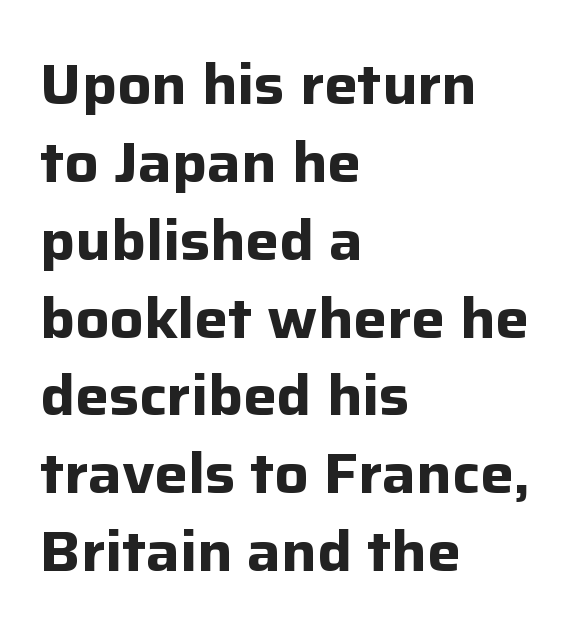
The image shows 56 px bold sans-serif type, upright; set left-aligned, normal line spacing (1.39x), normal letter spacing, not underlined; low stroke contrast and a medium x-height.
